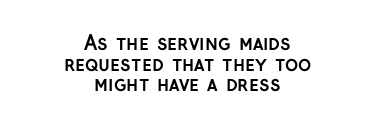
The lines are packed closely together with very little leading. The font's upright variant was chosen for this text. Every row of glyphs is offset so its center matches the block's center. Each row of text sits above clean, open space. Notice how thick the strokes are: this is what a full bold looks like. What stands out about the letter spacing? Nothing — it is the standard amount.
